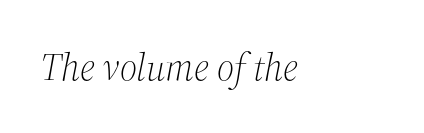
The characters display serif detailing at their extremities. Summary of weight: not heavy and not bold. The passage shown is not underscored anywhere. Looks like regular typesetting: each glyph gets only the width it needs. Would a proofreader flag this as italicized? Yes. Compared with typical body copy, the letter spacing here is the same.
